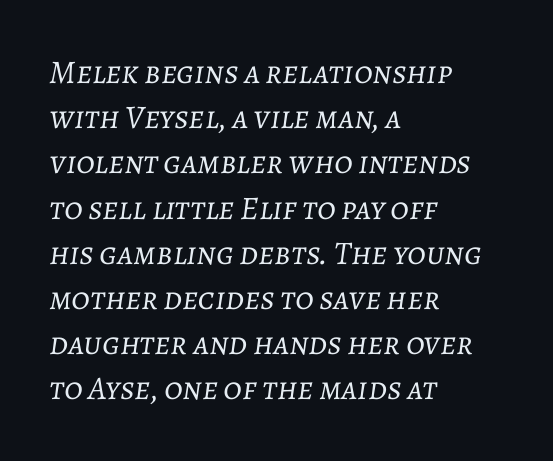
{"italic": "yes", "lean": "right", "slant_degrees": 7, "bold": "no", "weight": "light", "width": "normal", "stroke_contrast": "low", "x_height": "medium", "monospaced": "no", "underline": "no", "align": "left", "line_spacing": "normal", "line_spacing_ratio": 1.37, "letter_spacing": "normal", "letter_spacing_em": 0.0, "glyph_px": 33}
